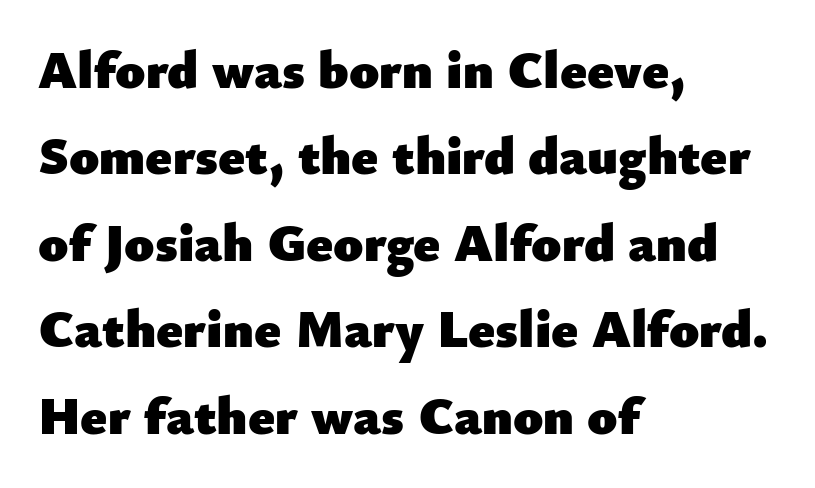
{"serif": "no", "italic": "no", "bold": "yes", "weight": "heavy", "width": "normal", "stroke_contrast": "low", "x_height": "small", "monospaced": "no", "underline": "no", "align": "left", "line_spacing": "normal", "line_spacing_ratio": 1.6, "letter_spacing": "normal", "letter_spacing_em": 0.0, "glyph_px": 54}
